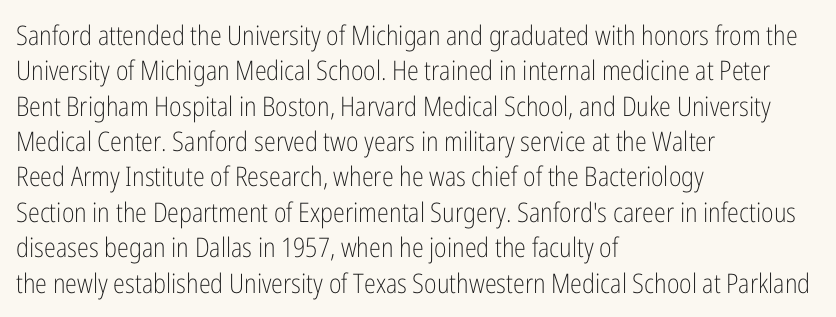
{"italic": "no", "bold": "no", "underline": "no", "align": "left", "line_spacing": "normal", "line_spacing_ratio": 1.31, "letter_spacing": "normal", "letter_spacing_em": 0.0, "glyph_px": 27}
